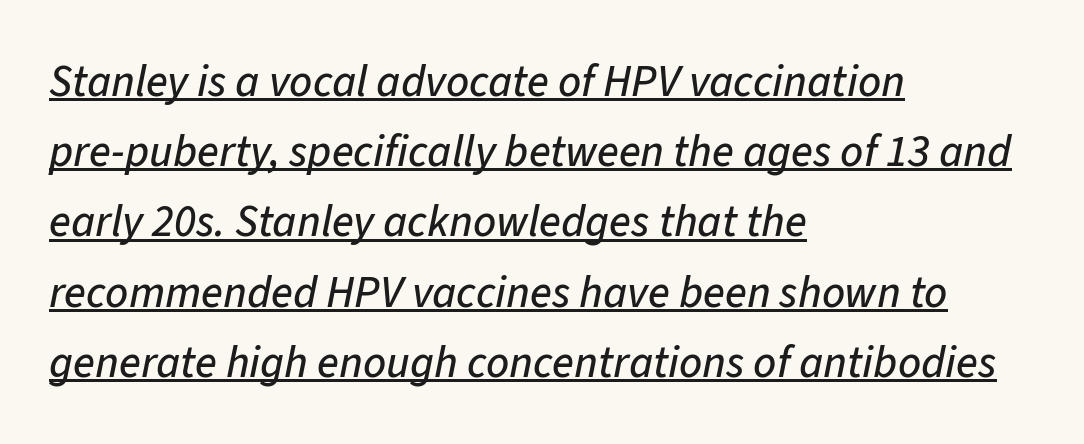
A typesetter would mark this as italic. Each letter keeps its own natural width here, so spacing adapts to shape. The compositor pushed each line to the left boundary. The passage shown is underscored from start to finish. Tracking here is standard; glyphs follow each other at the usual distance.
